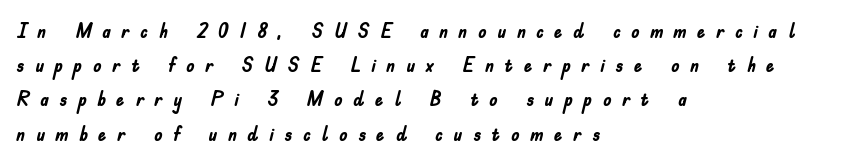
{"bold": "yes", "underline": "no", "align": "left", "line_spacing": "normal", "line_spacing_ratio": 1.63, "letter_spacing": "wide", "letter_spacing_em": 0.5, "glyph_px": 21}
